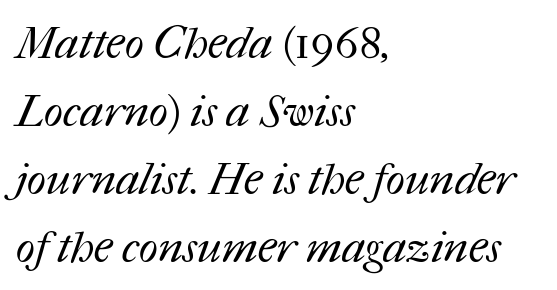
Q: Is the text bold? A: No.
Q: Is the text underlined? A: No.
Q: How is the paragraph aligned? A: Left-aligned.
Q: Is the spacing between letters normal or unusually wide? A: Normal.
Q: Is the spacing between lines tight, normal or loose? A: Normal.
Q: Width (condensed, normal, or wide)? A: Normal.
Q: Stroke contrast? A: Medium.
Q: x-height? A: Medium.
Q: Monospaced? A: No.
